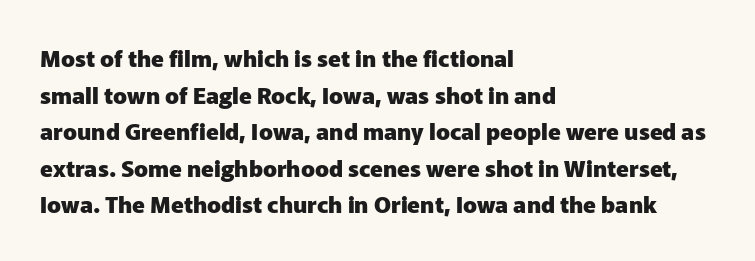
Q: Is the text bold? A: Yes.
Q: Is the text italic (slanted)? A: No, it is upright.
Q: Is the text underlined? A: No.
Q: How is the paragraph aligned? A: Left-aligned.
Q: Is the spacing between letters normal or unusually wide? A: Normal.
Q: Is the spacing between lines tight, normal or loose? A: Normal.
